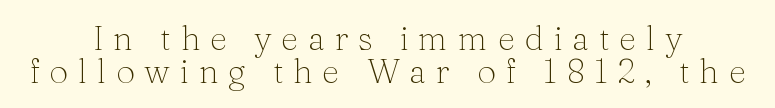
You could not count columns in this text — the font is proportionally spaced. Nothing heavy about these letters — not bold at all. Notice how descenders almost collide with the ascenders below — that's tight leading. Typeset on center — no edge is straight.
